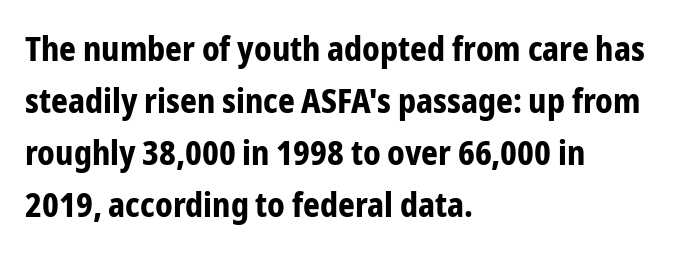
Q: Is the text bold? A: Yes.
Q: Is the text italic (slanted)? A: No, it is upright.
Q: Is the typeface a serif or a sans-serif typeface? A: Sans-serif.
Q: Is the text underlined? A: No.
Q: How is the paragraph aligned? A: Left-aligned.
Q: Is the spacing between letters normal or unusually wide? A: Normal.
Q: Is the spacing between lines tight, normal or loose? A: Normal.
Q: Width (condensed, normal, or wide)? A: Condensed.
Q: Stroke contrast? A: Low.
Q: x-height? A: Medium.
Q: Monospaced? A: No.
